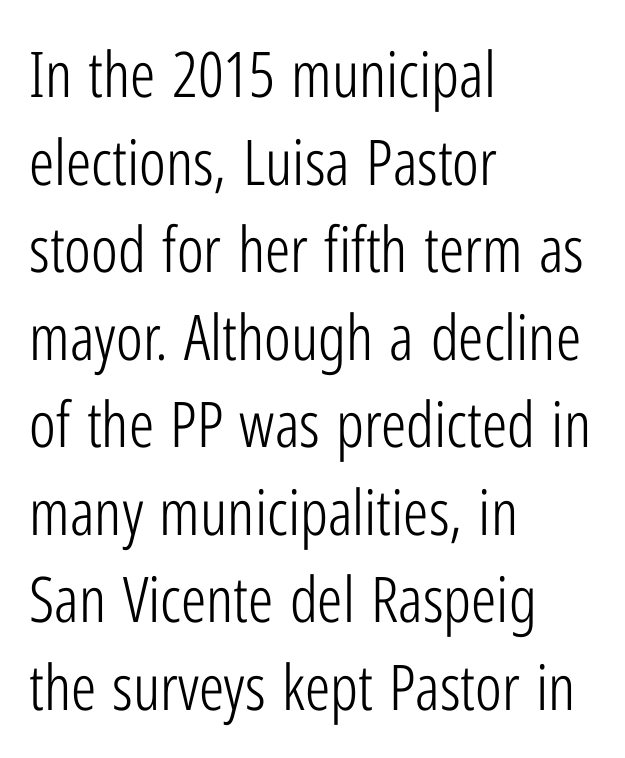
The image shows 63 px light, condensed sans-serif type, upright; set left-aligned, normal line spacing (1.39x), normal letter spacing, not underlined; low stroke contrast and a medium x-height.
